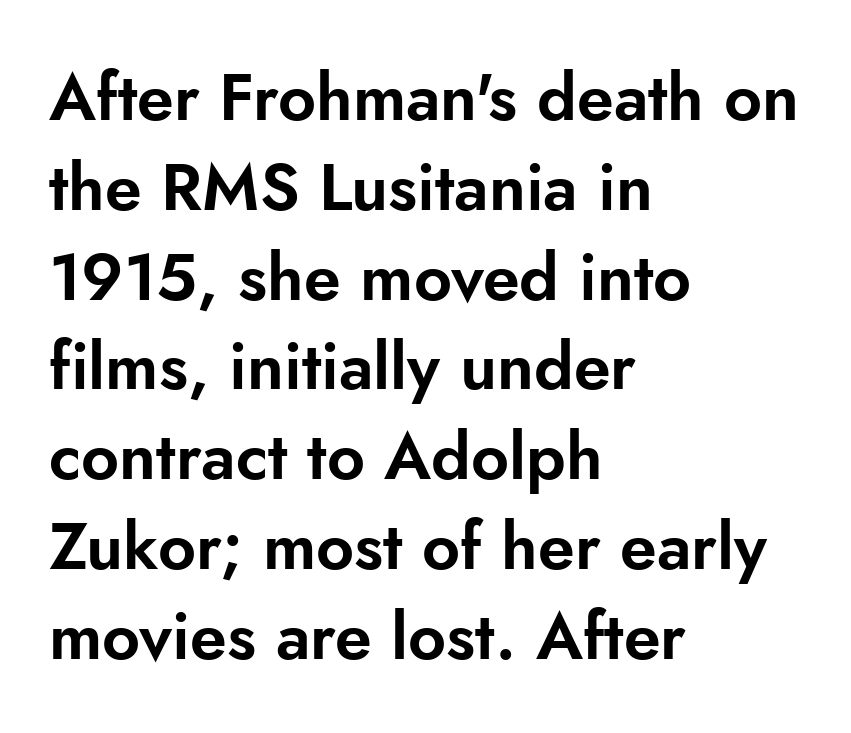
Every stem runs plumb, perpendicular to the baseline. You can tell from the bare stems that sans-serif type was used. A clean baseline with only descenders dipping below it. The ragged edge is on the right, which tells us the setting is flush left. Spacing verdict: proportional, widths tailored to each character.
